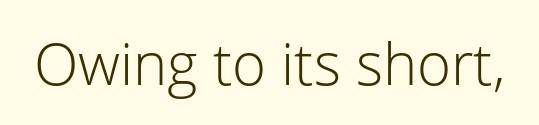
Q: Is the text bold? A: No.
Q: Is the text italic (slanted)? A: No, it is upright.
Q: Is the typeface a serif or a sans-serif typeface? A: Sans-serif.
Q: Is the text underlined? A: No.
Q: Is the spacing between letters normal or unusually wide? A: Normal.
Q: Width (condensed, normal, or wide)? A: Normal.
Q: Stroke contrast? A: Low.
Q: x-height? A: Medium.
Q: Monospaced? A: No.
